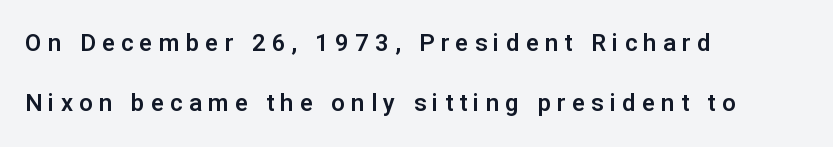
The image shows 24 px text type, upright; set left-aligned, loose line spacing (2.49x), unusually wide letter spacing (+0.26 em), not underlined.
